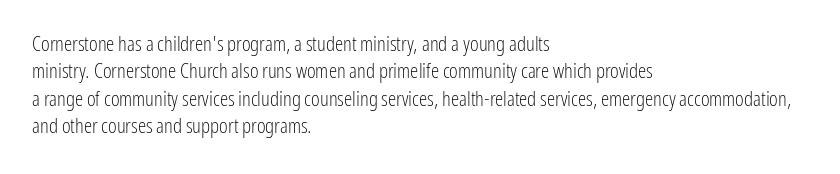
{"italic": "no", "bold": "no", "underline": "no", "align": "left", "line_spacing": "normal", "line_spacing_ratio": 1.3, "letter_spacing": "normal", "letter_spacing_em": 0.0, "glyph_px": 21}
